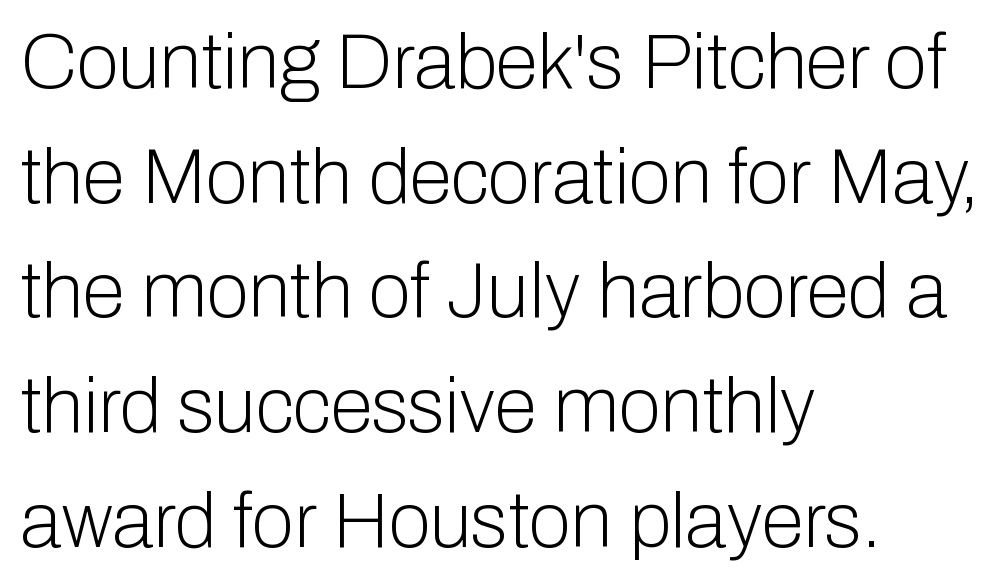
{"serif": "no", "italic": "no", "bold": "no", "weight": "light", "width": "normal", "stroke_contrast": "low", "x_height": "medium", "monospaced": "no", "underline": "no", "align": "left", "line_spacing": "normal", "line_spacing_ratio": 1.49, "letter_spacing": "normal", "letter_spacing_em": 0.0, "glyph_px": 77}
